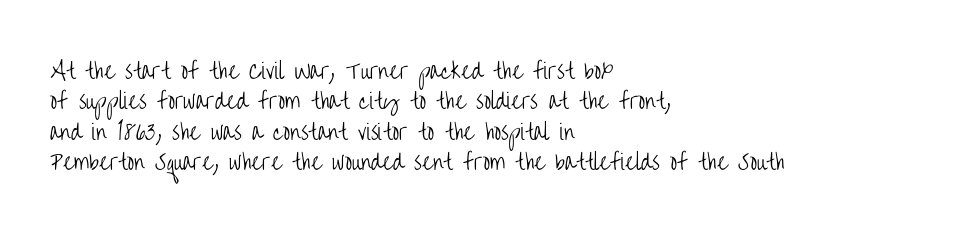
{"italic": "no", "bold": "no", "underline": "no", "align": "left", "line_spacing": "normal", "line_spacing_ratio": 1.45, "letter_spacing": "normal", "letter_spacing_em": 0.0, "glyph_px": 21}
